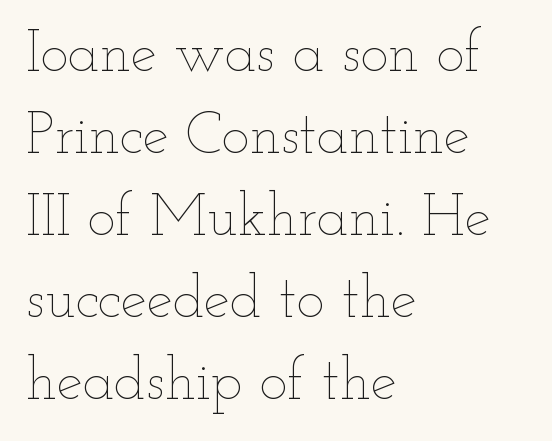
{"italic": "no", "bold": "no", "weight": "thin", "width": "wide", "stroke_contrast": "low", "x_height": "small", "monospaced": "no", "underline": "no", "align": "left", "line_spacing": "normal", "line_spacing_ratio": 1.39, "letter_spacing": "normal", "letter_spacing_em": 0.0, "glyph_px": 59}
